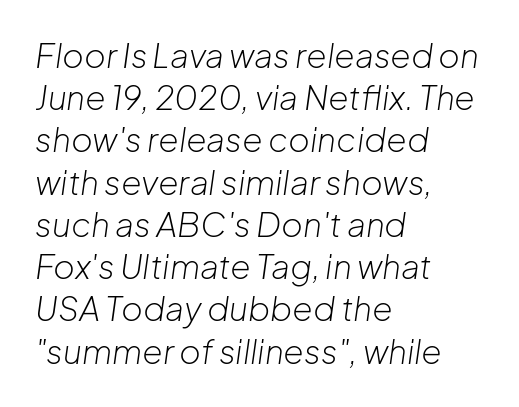
The rows are spaced the way most documents space them. Designer's note — italics engaged. Decoration check: the copy has no underline. The rag falls on the right side of this text block. You could call the tracking neutral — neither tight nor loose. This sample has the flowing, uneven cadence of proportional lettering.
